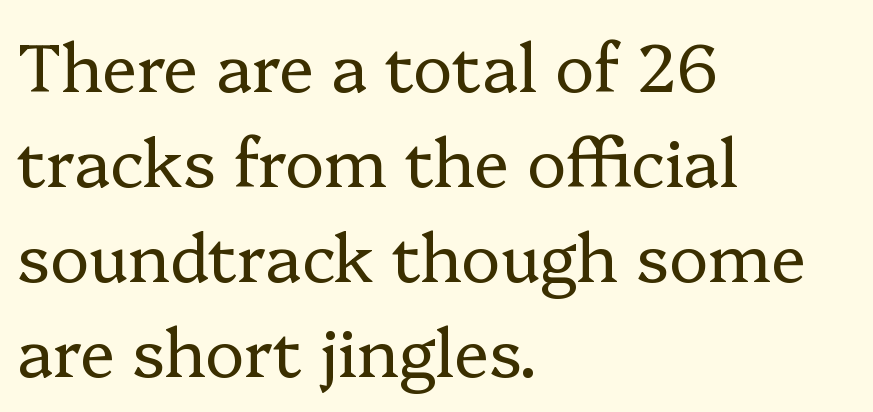
Q: Is the text bold? A: No.
Q: Is the text italic (slanted)? A: No, it is upright.
Q: Is the typeface a serif or a sans-serif typeface? A: Serif.
Q: Is the text underlined? A: No.
Q: How is the paragraph aligned? A: Left-aligned.
Q: Is the spacing between letters normal or unusually wide? A: Normal.
Q: Is the spacing between lines tight, normal or loose? A: Normal.
Q: Width (condensed, normal, or wide)? A: Normal.
Q: Stroke contrast? A: Low.
Q: x-height? A: Medium.
Q: Monospaced? A: No.
